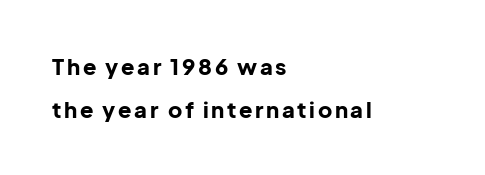
{"italic": "no", "bold": "yes", "underline": "no", "align": "left", "line_spacing": "loose", "line_spacing_ratio": 1.94, "glyph_px": 22}
